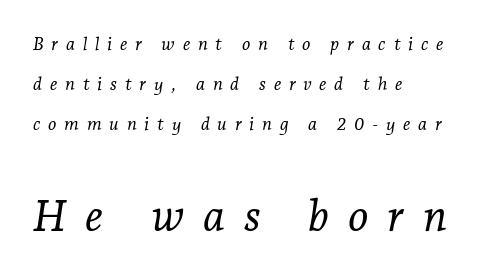
{"serif": "yes", "italic": "yes", "lean": "right", "slant_degrees": 7, "bold": "no", "weight": "light", "width": "normal", "stroke_contrast": "low", "x_height": "medium", "monospaced": "no", "underline": "no", "align": "left", "line_spacing": "loose", "line_spacing_ratio": 2.23, "letter_spacing": "wide", "letter_spacing_em": 0.43, "larger_block": "second", "size_ratio": 2.44, "glyph_px": 44}
